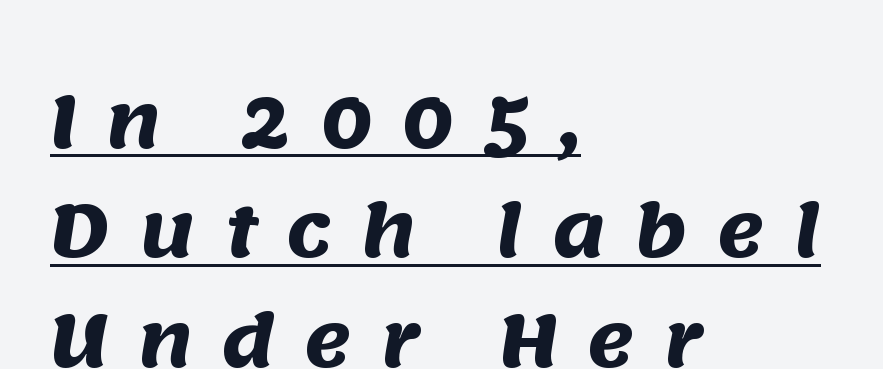
{"serif": "no", "bold": "yes", "weight": "heavy", "width": "normal", "stroke_contrast": "medium", "x_height": "large", "monospaced": "no", "underline": "yes", "align": "left", "line_spacing": "normal", "line_spacing_ratio": 1.52, "letter_spacing": "wide", "letter_spacing_em": 0.4, "glyph_px": 72}
